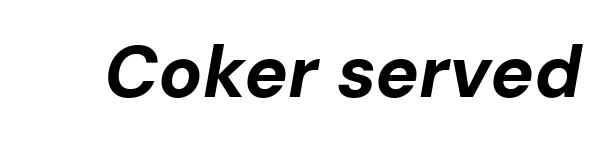
The image shows 73 px bold type, italic (leaning right); set normal letter spacing, not underlined; low stroke contrast and a medium x-height.
